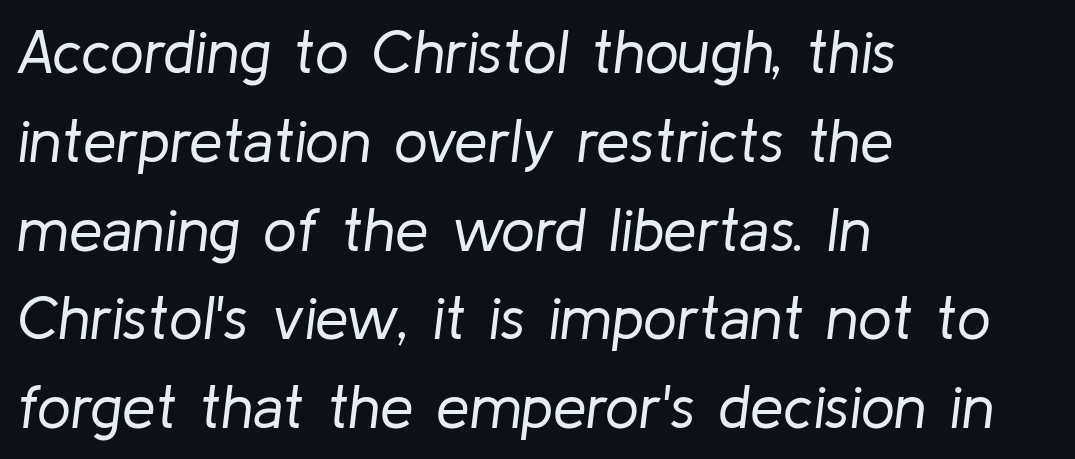
These lines are rendered in a variable-pitch font. The setting favours the left margin, as ordinary paragraphs usually do. These lines were composed using italics. Type without underlining. No chunkiness to these letters — they're not bold. Look at the tracking — it's just the regular setting, nothing added.
